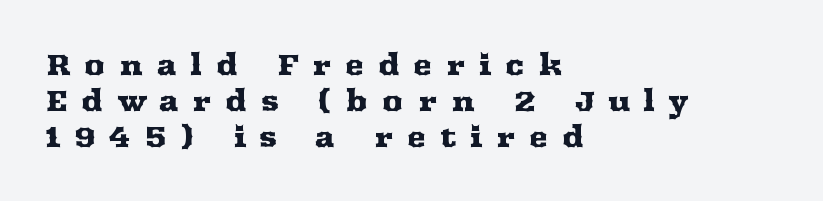
Has an underline been added? It has not. Regarding serifs, this sample has them. Between one letter and the next there's a generous, obvious gap. Here the designer chose a conventional face with non-uniform glyph widths. The typesetter chose a ragged-right arrangement here. Characters remain perfectly vertical along every line.
